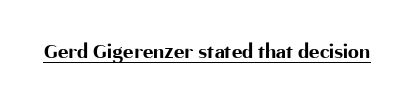
The face used here is rendered with its standard letterfit. These lines were composed using upright roman letters. Strokes here are thick enough to call this a true bold. Is there an underline? Yes — a line sits under the letters.
